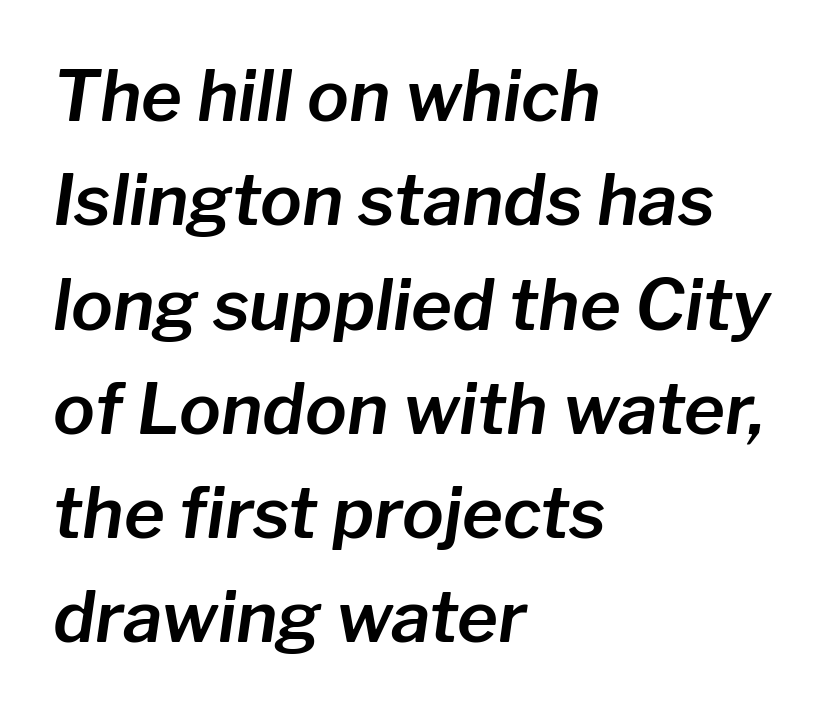
Underline: absent. The letters advance in unequal steps, a hallmark of proportional type. The gaps between neighbouring characters are ordinary and unremarkable. This sample is left-justified, so line endings fall wherever the words run out.
